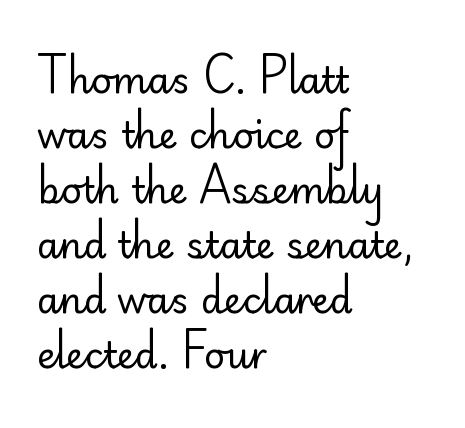
{"serif": "no", "italic": "no", "bold": "no", "weight": "regular", "width": "normal", "stroke_contrast": "low", "x_height": "small", "monospaced": "no", "underline": "no", "align": "left", "line_spacing": "normal", "line_spacing_ratio": 1.53, "letter_spacing": "normal", "letter_spacing_em": 0.0, "glyph_px": 36}
